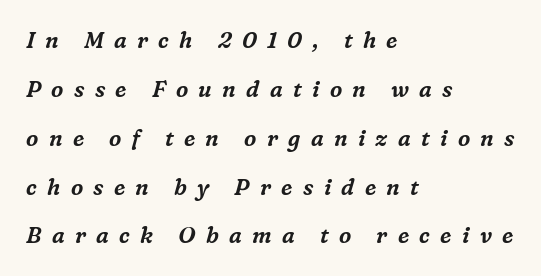
Q: Is the text italic (slanted)? A: Yes, it leans right by about 16 degrees.
Q: Is the text underlined? A: No.
Q: How is the paragraph aligned? A: Left-aligned.
Q: Is the spacing between letters normal or unusually wide? A: Unusually wide.
Q: Is the spacing between lines tight, normal or loose? A: Loose.
